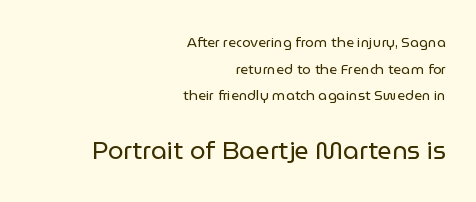
{"italic": "no", "bold": "no", "underline": "no", "align": "right", "line_spacing": "loose", "line_spacing_ratio": 1.91, "letter_spacing": "normal", "letter_spacing_em": 0.0, "larger_block": "second", "size_ratio": 1.79, "glyph_px": 25}
